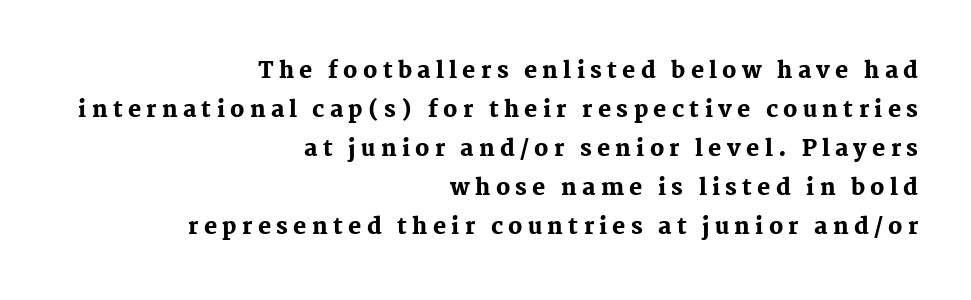
{"italic": "no", "bold": "yes", "underline": "no", "align": "right", "line_spacing_ratio": 1.77, "letter_spacing": "wide", "letter_spacing_em": 0.24, "glyph_px": 22}
